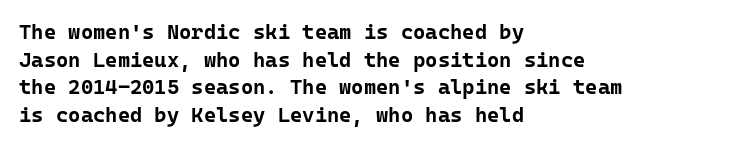
Q: Is the text bold? A: Yes.
Q: Is the text italic (slanted)? A: No, it is upright.
Q: Is the text underlined? A: No.
Q: How is the paragraph aligned? A: Left-aligned.
Q: Is the spacing between letters normal or unusually wide? A: Normal.
Q: Is the spacing between lines tight, normal or loose? A: Normal.
